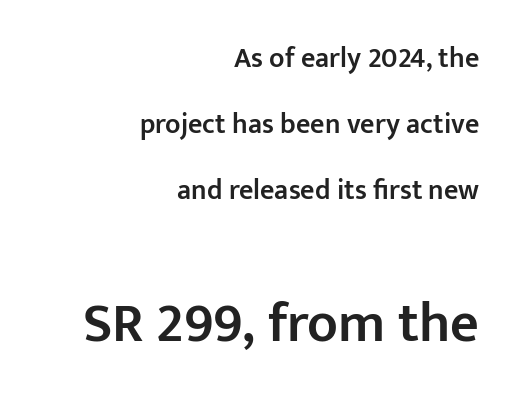
{"serif": "no", "italic": "no", "bold": "semi", "weight": "semibold", "width": "normal", "stroke_contrast": "low", "x_height": "medium", "monospaced": "no", "underline": "no", "align": "right", "line_spacing": "loose", "line_spacing_ratio": 2.35, "letter_spacing": "normal", "letter_spacing_em": 0.0, "larger_block": "second", "size_ratio": 2.0, "glyph_px": 56}
